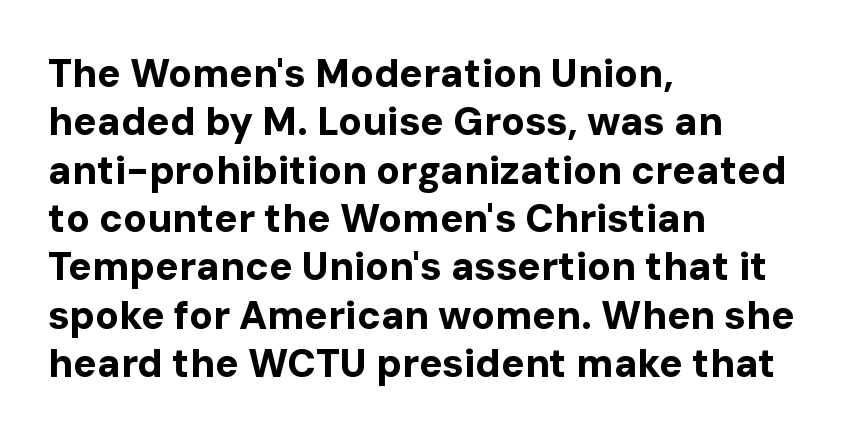
{"serif": "no", "italic": "no", "bold": "yes", "weight": "bold", "width": "normal", "stroke_contrast": "low", "x_height": "medium", "monospaced": "no", "underline": "no", "align": "left", "line_spacing_ratio": 1.24, "letter_spacing": "normal", "letter_spacing_em": 0.0, "glyph_px": 39}
